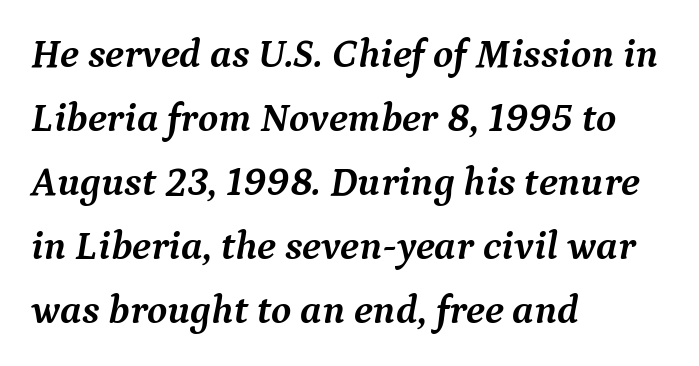
The image shows 41 px semibold serif type, italic (leaning right); set left-aligned, normal line spacing (1.56x), normal letter spacing, not underlined; medium stroke contrast and a medium x-height.
